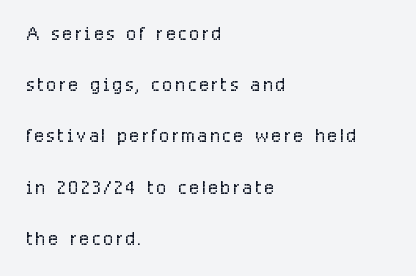
{"italic": "no", "bold": "no", "underline": "no", "align": "left", "line_spacing": "loose", "line_spacing_ratio": 1.97, "glyph_px": 26}
